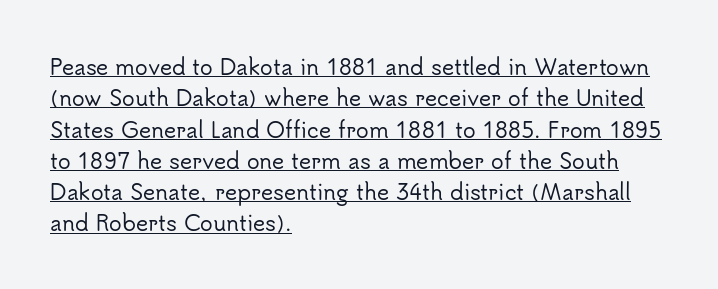
The image shows 21 px text type, upright; set left-aligned, normal line spacing (1.49x), normal letter spacing, underlined.
